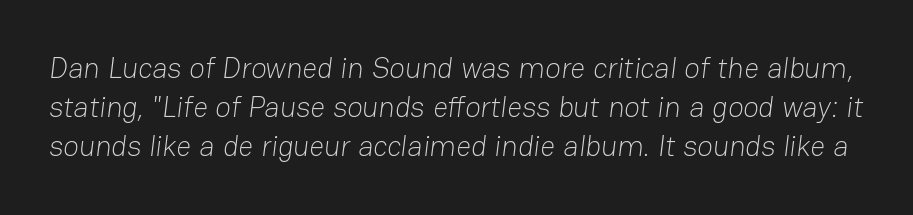
The image shows 29 px light sans-serif type; set normal line spacing (1.35x), normal letter spacing, not underlined; low stroke contrast and a medium x-height.
